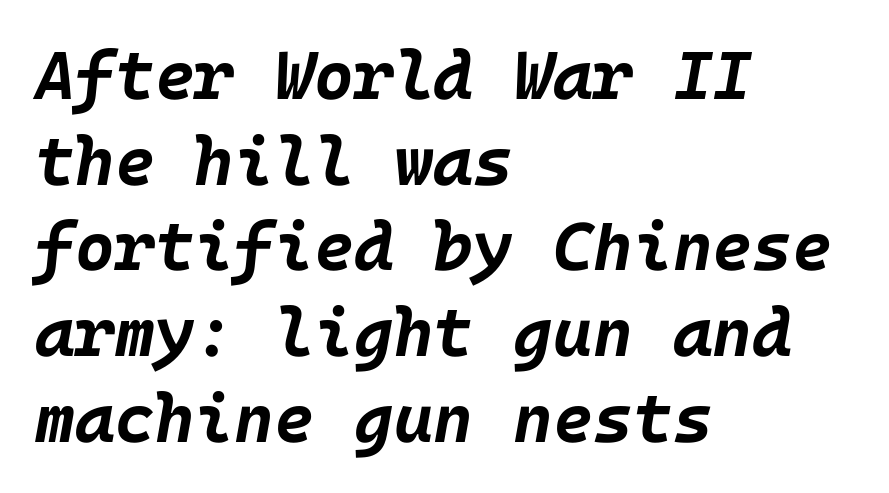
Stroke thickness is high; the sample reads as a true bold. Casual observation: everything's shoved over to the left. Underline: absent. Compared with ordinary roman type, these characters are visibly tilted.
